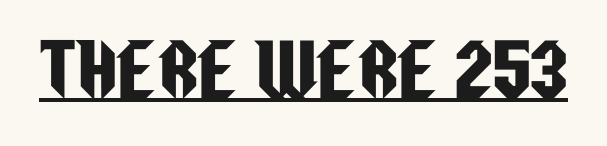
Q: Is the text italic (slanted)? A: No, it is upright.
Q: Is the typeface a serif or a sans-serif typeface? A: Sans-serif.
Q: Is the text underlined? A: Yes.
Q: Is the spacing between letters normal or unusually wide? A: Normal.
Q: Width (condensed, normal, or wide)? A: Condensed.
Q: Stroke contrast? A: Low.
Q: x-height? A: Large.
Q: Monospaced? A: No.
